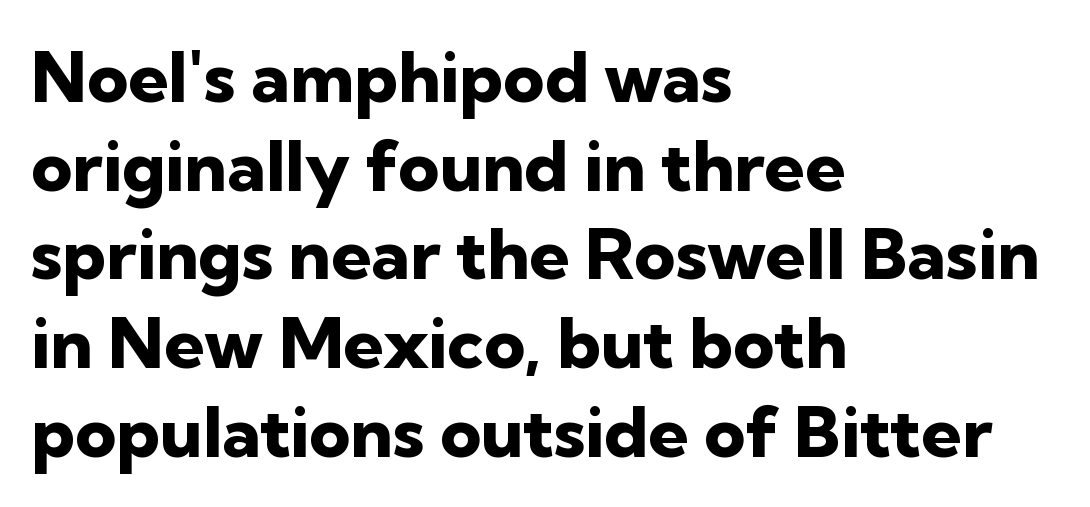
Q: Is the text bold? A: Yes.
Q: Is the text italic (slanted)? A: No, it is upright.
Q: Is the typeface a serif or a sans-serif typeface? A: Sans-serif.
Q: Is the text underlined? A: No.
Q: How is the paragraph aligned? A: Left-aligned.
Q: Is the spacing between letters normal or unusually wide? A: Normal.
Q: Is the spacing between lines tight, normal or loose? A: Normal.
Q: Width (condensed, normal, or wide)? A: Normal.
Q: Stroke contrast? A: Low.
Q: x-height? A: Medium.
Q: Monospaced? A: No.
